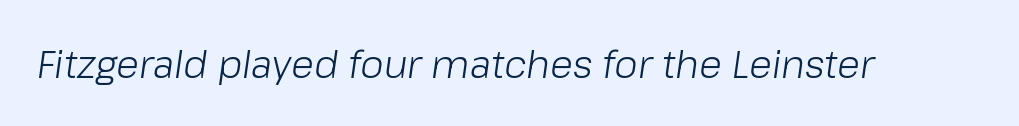
Q: Is the text bold? A: No.
Q: Is the text italic (slanted)? A: Yes, it leans right by about 8 degrees.
Q: Is the text underlined? A: No.
Q: Is the spacing between letters normal or unusually wide? A: Normal.
Q: Width (condensed, normal, or wide)? A: Normal.
Q: Stroke contrast? A: Low.
Q: x-height? A: Medium.
Q: Monospaced? A: No.
